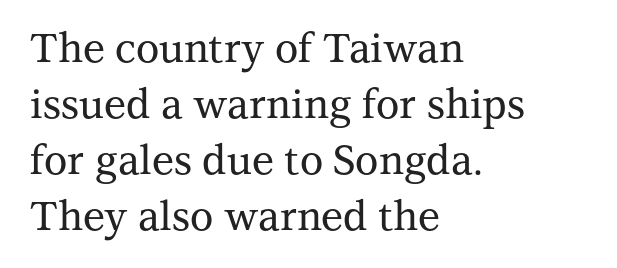
The image shows 40 px serif type, upright; set left-aligned, normal line spacing (1.4x), normal letter spacing, not underlined; medium stroke contrast and a medium x-height.
